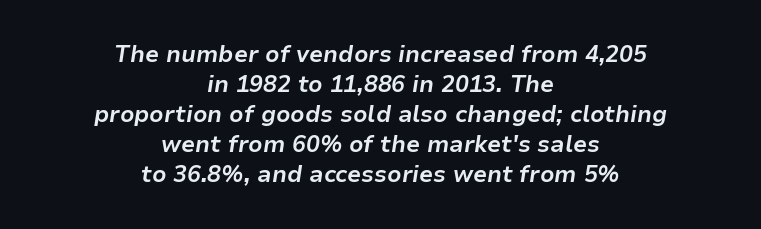
You could call the tracking neutral — neither tight nor loose. One glance says typical: line gaps are just what's usual. The area under the type is left untouched. I'd describe the lettering as bold — thick and assertive. The rendering positions every line midway between the sides. Posture: slanted.
